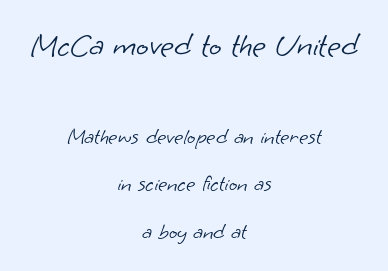
Q: Is the text bold? A: No.
Q: Is the typeface a serif or a sans-serif typeface? A: Sans-serif.
Q: Is the text underlined? A: No.
Q: How is the paragraph aligned? A: Centered.
Q: Is the spacing between letters normal or unusually wide? A: Normal.
Q: Is the spacing between lines tight, normal or loose? A: Loose.
Q: Which block of text is set in a larger size, the first (top) or the second (bottom)? A: The first (top) one.
Q: Width (condensed, normal, or wide)? A: Normal.
Q: Stroke contrast? A: Low.
Q: x-height? A: Small.
Q: Monospaced? A: No.
